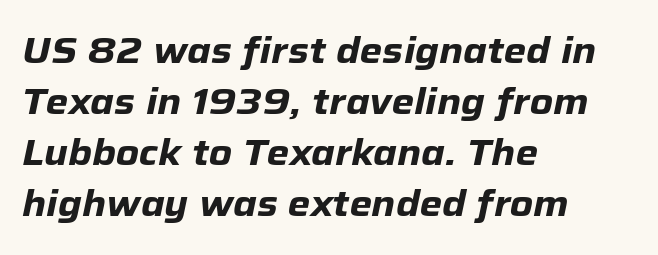
Proportional: the letters do not fall into vertical columns. The font is running at its bold setting. Regular leading. Is the block centered? No — it sits flush against the left margin.
